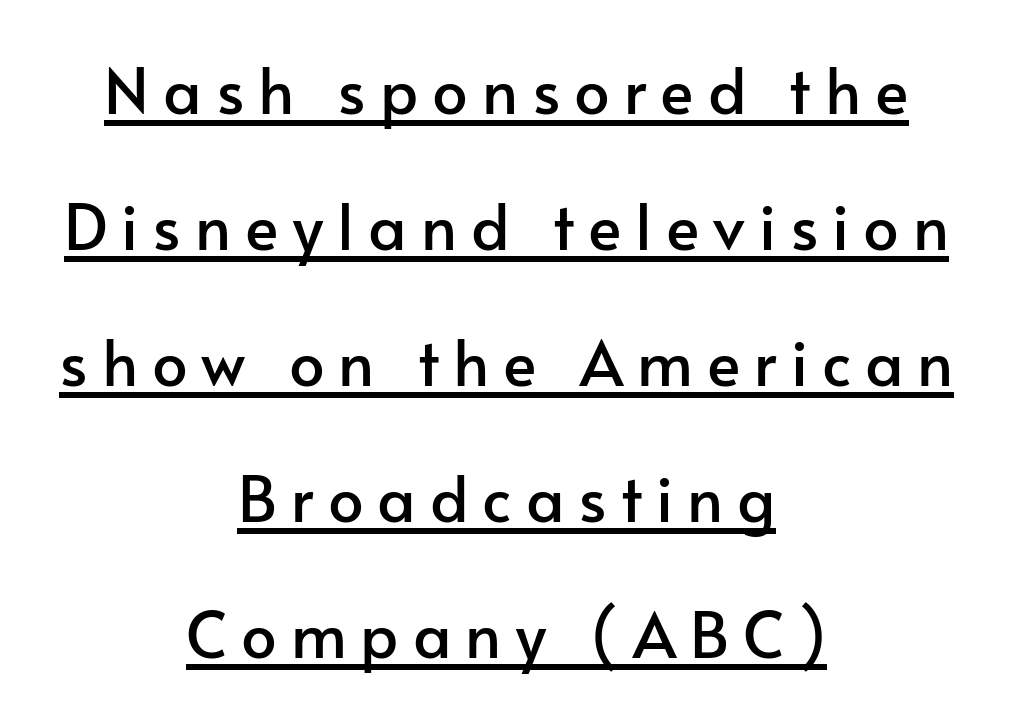
Leading is clearly above the norm, producing a sparse column. Posture: straight, roman, zero tilt. Line starts and ends both wander, symmetrically. Here the designer chose a conventional face with non-uniform glyph widths. Each line of the rendering has a horizontal stroke beneath the glyphs.
